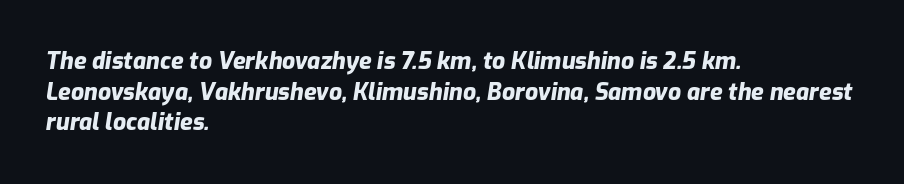
{"italic": "yes", "lean": "right", "slant_degrees": 9, "bold": "yes", "underline": "no", "align": "left", "line_spacing": "normal", "line_spacing_ratio": 1.33, "letter_spacing": "normal", "letter_spacing_em": 0.0, "glyph_px": 23}
